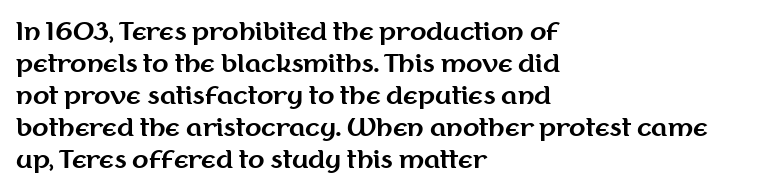
{"italic": "no", "bold": "yes", "underline": "no", "align": "left", "line_spacing": "normal", "line_spacing_ratio": 1.33, "letter_spacing": "normal", "letter_spacing_em": 0.0, "glyph_px": 24}
